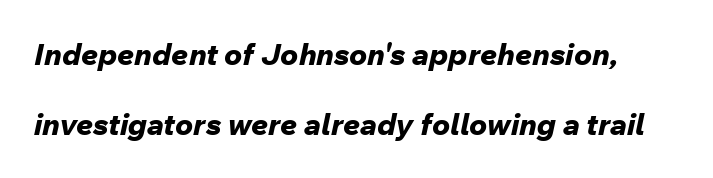
{"italic": "yes", "lean": "right", "slant_degrees": 12, "bold": "yes", "weight": "bold", "width": "normal", "stroke_contrast": "low", "x_height": "medium", "monospaced": "no", "underline": "no", "line_spacing": "loose", "line_spacing_ratio": 2.34, "letter_spacing": "normal", "letter_spacing_em": 0.0, "glyph_px": 30}
